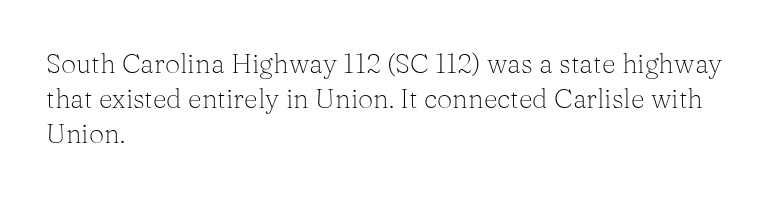
Q: Is the text bold? A: No.
Q: Is the text italic (slanted)? A: No, it is upright.
Q: Is the text underlined? A: No.
Q: How is the paragraph aligned? A: Left-aligned.
Q: Is the spacing between letters normal or unusually wide? A: Normal.
Q: Is the spacing between lines tight, normal or loose? A: Normal.
